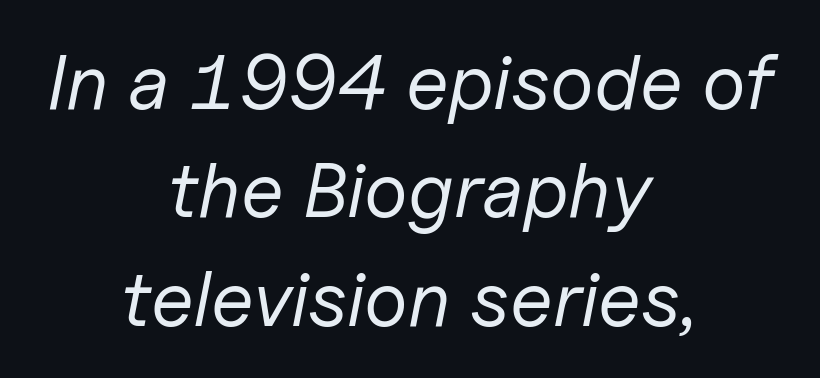
The image shows 78 px regular-weight type, italic (leaning right); set centered, normal line spacing (1.39x), normal letter spacing, not underlined; low stroke contrast and a medium x-height.
